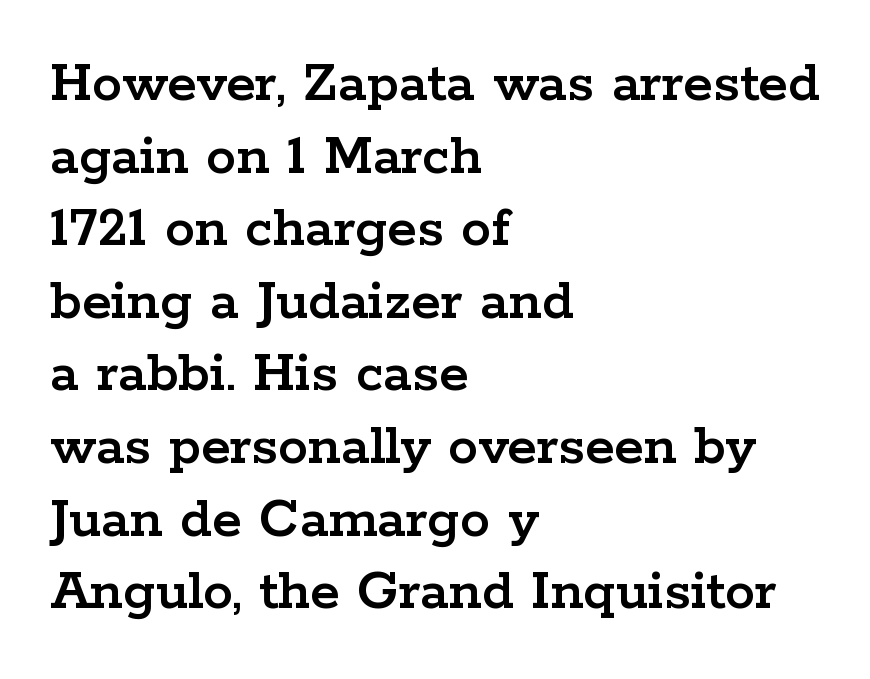
{"serif": "yes", "italic": "no", "width": "wide", "stroke_contrast": "low", "x_height": "medium", "monospaced": "no", "underline": "no", "align": "left", "line_spacing_ratio": 1.21, "letter_spacing": "normal", "letter_spacing_em": 0.0, "glyph_px": 60}
